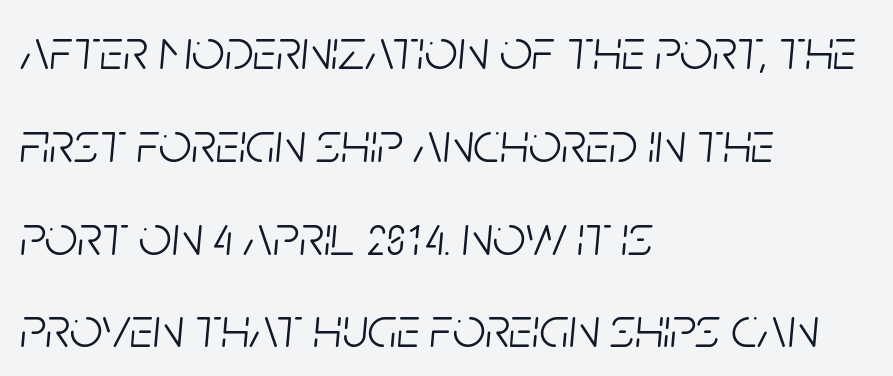
The image shows 58 px light, condensed type, italic (leaning right); set left-aligned, normal line spacing (1.6x), normal letter spacing, not underlined; low stroke contrast and a large x-height.
